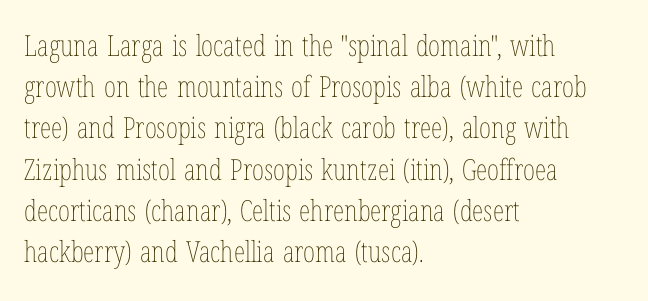
{"italic": "no", "bold": "no", "weight": "thin", "width": "condensed", "stroke_contrast": "low", "x_height": "medium", "monospaced": "no", "underline": "no", "align": "left", "line_spacing": "normal", "line_spacing_ratio": 1.42, "letter_spacing": "normal", "letter_spacing_em": 0.0, "glyph_px": 29}
